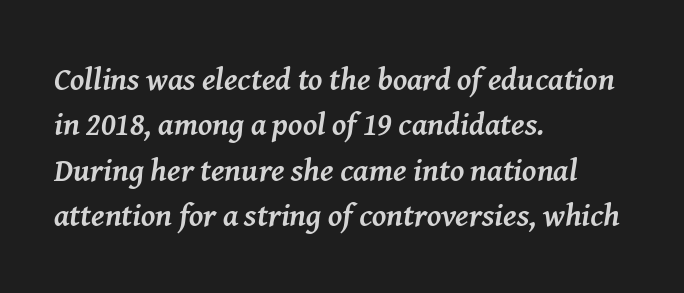
You could call the tracking neutral — neither tight nor loose. The lettering tilts uniformly, giving the passage an italic look. Unlike a clean sans, this face finishes its strokes with serifs. A full-strength bold gives these letters their thick strokes.
